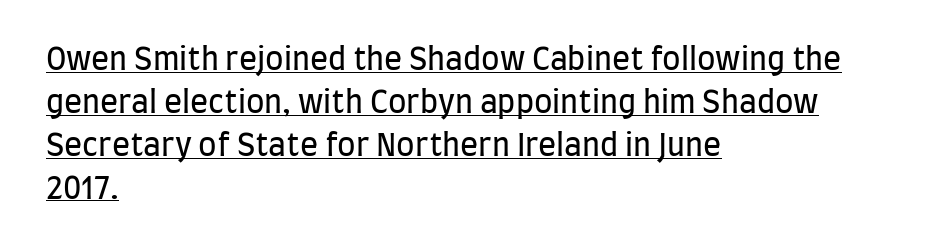
Heft: none added — not bold. The text was rendered using a sans face with plain stroke endings. Rows of type keep a routine distance in the vertical direction. If you drew a line through each stem, it would be perfectly vertical. In designer terms, the underline attribute is active on this setting.
